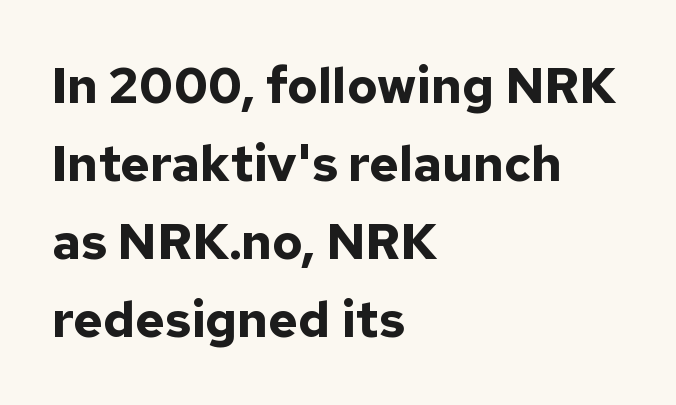
The image shows 50 px bold sans-serif type, upright; set left-aligned, normal line spacing (1.56x), normal letter spacing, not underlined; low stroke contrast and a medium x-height.
